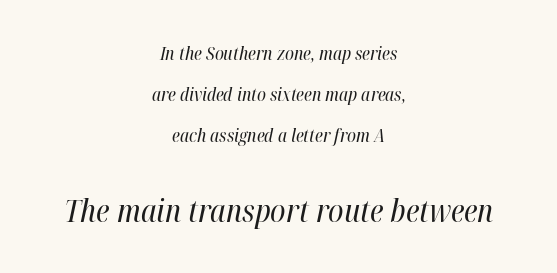
Q: Is the text bold? A: No.
Q: Is the text italic (slanted)? A: Yes, it leans right by about 12 degrees.
Q: Is the text underlined? A: No.
Q: How is the paragraph aligned? A: Centered.
Q: Is the spacing between letters normal or unusually wide? A: Normal.
Q: Is the spacing between lines tight, normal or loose? A: Loose.
Q: Which block of text is set in a larger size, the first (top) or the second (bottom)? A: The second (bottom) one.
Q: Width (condensed, normal, or wide)? A: Condensed.
Q: Stroke contrast? A: High.
Q: x-height? A: Medium.
Q: Monospaced? A: No.
